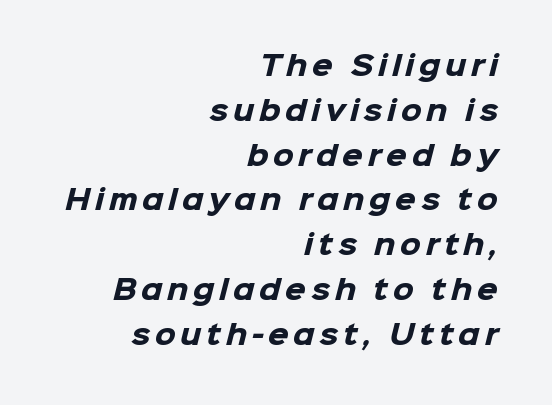
Bare-footed words on every line. Every row of glyphs terminates at an identical x-position on the right. Horizontal bands of white between lines are of average thickness. What weight is shown? A full bold with thick strokes.
